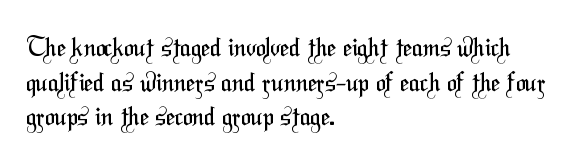
{"bold": "no", "underline": "no", "align": "left", "line_spacing": "normal", "line_spacing_ratio": 1.33, "letter_spacing": "normal", "letter_spacing_em": 0.0, "glyph_px": 26}
